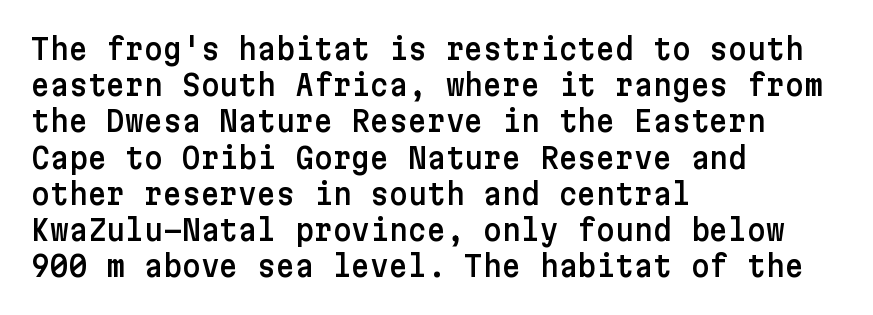
Q: Is the text italic (slanted)? A: No, it is upright.
Q: Is the typeface a serif or a sans-serif typeface? A: Sans-serif.
Q: Is the text underlined? A: No.
Q: How is the paragraph aligned? A: Left-aligned.
Q: Is the spacing between letters normal or unusually wide? A: Normal.
Q: Is the spacing between lines tight, normal or loose? A: Normal.
Q: Width (condensed, normal, or wide)? A: Normal.
Q: Stroke contrast? A: Low.
Q: x-height? A: Medium.
